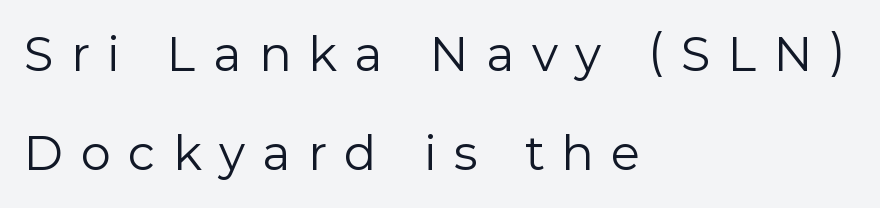
The image shows 48 px regular-weight sans-serif type, upright; set left-aligned, loose line spacing (2.07x), unusually wide letter spacing (+0.36 em), not underlined; low stroke contrast and a medium x-height.
